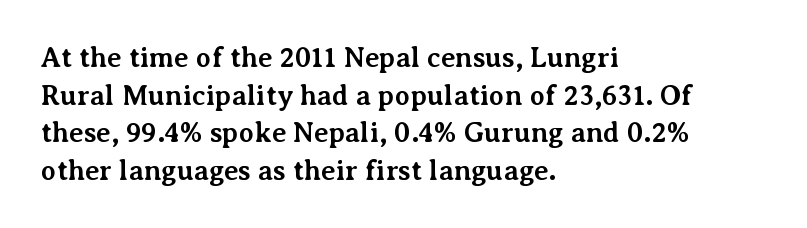
The image shows 28 px bold serif type, upright; set left-aligned, normal line spacing (1.34x), normal letter spacing, not underlined; medium stroke contrast and a medium x-height.
